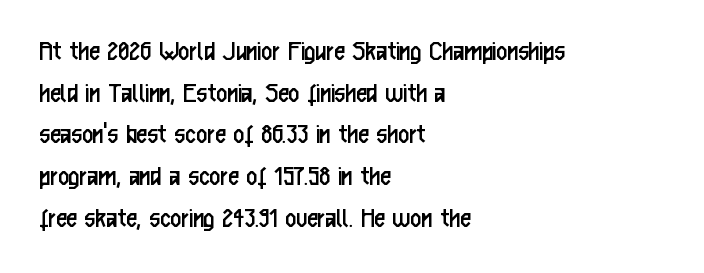
{"serif": "no", "italic": "no", "bold": "no", "weight": "regular", "width": "condensed", "stroke_contrast": "low", "x_height": "medium", "monospaced": "no", "underline": "no", "align": "left", "line_spacing": "normal", "line_spacing_ratio": 1.39, "letter_spacing": "normal", "letter_spacing_em": 0.0, "glyph_px": 30}
